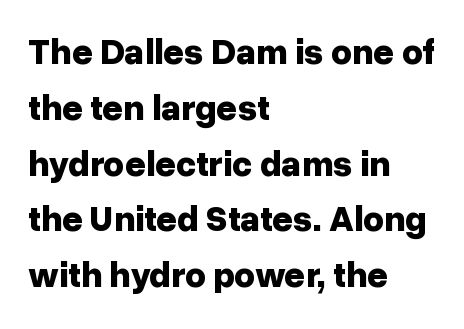
Decoration check: the copy has no underline. Ascenders rise straight up at ninety degrees. The text was rendered using a sans face with plain stroke endings. Each line starts at the same left margin while the right side varies.
